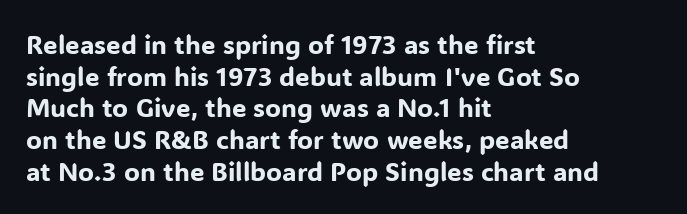
The lettering stays uniformly vertical, giving the passage a roman look. The baseline area is clear. The setting favours the left margin, as ordinary paragraphs usually do. These lines keep a tight, regular rhythm from letter to letter.
